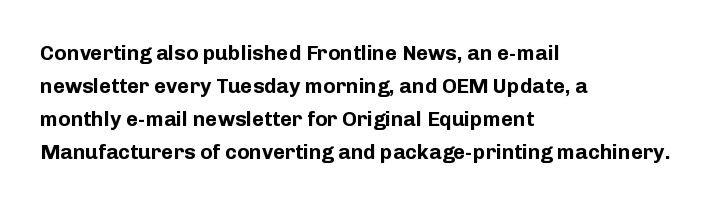
The image shows 21 px bold type, upright; set left-aligned, normal line spacing (1.57x), normal letter spacing, not underlined.
